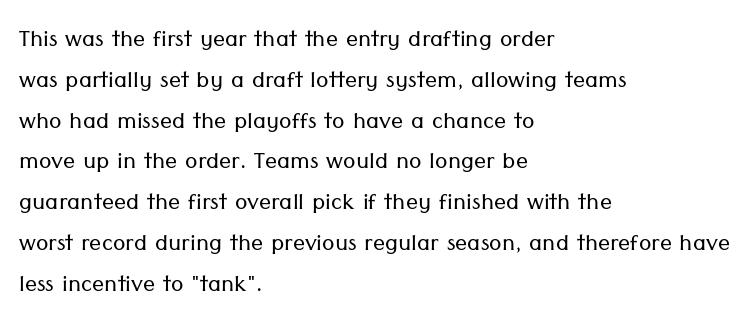
The baseline area is clear. Quick note: interline space is typical. This is roman type, the default non-slanted kind. The lines in this sample share a left origin and differ only in where they stop. Each letter keeps its own natural width here, so spacing adapts to shape.
